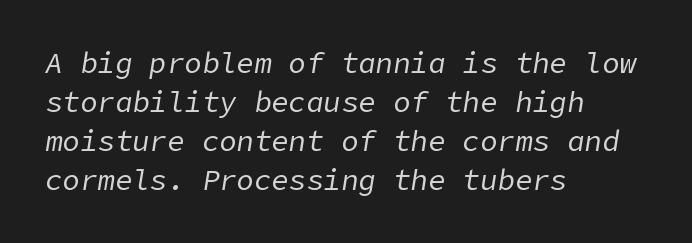
Q: Is the text bold? A: No.
Q: Is the text italic (slanted)? A: Yes, it leans right by about 9 degrees.
Q: Is the text underlined? A: No.
Q: How is the paragraph aligned? A: Left-aligned.
Q: Is the spacing between letters normal or unusually wide? A: Normal.
Q: Is the spacing between lines tight, normal or loose? A: Normal.
Q: Width (condensed, normal, or wide)? A: Normal.
Q: Stroke contrast? A: Low.
Q: x-height? A: Medium.
